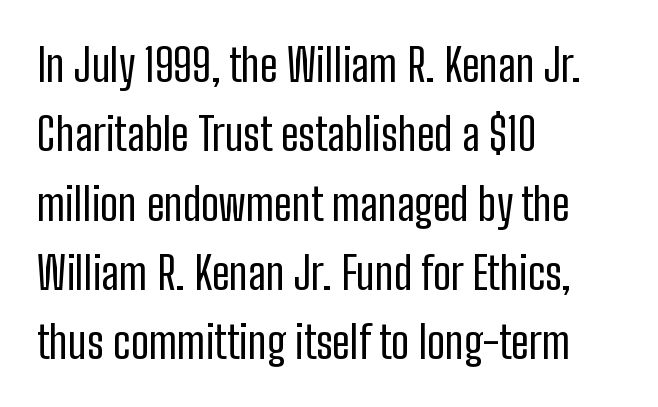
{"serif": "no", "italic": "no", "bold": "no", "weight": "regular", "width": "condensed", "stroke_contrast": "low", "x_height": "medium", "monospaced": "no", "underline": "no", "align": "left", "line_spacing": "normal", "line_spacing_ratio": 1.54, "letter_spacing": "normal", "letter_spacing_em": 0.0, "glyph_px": 45}
